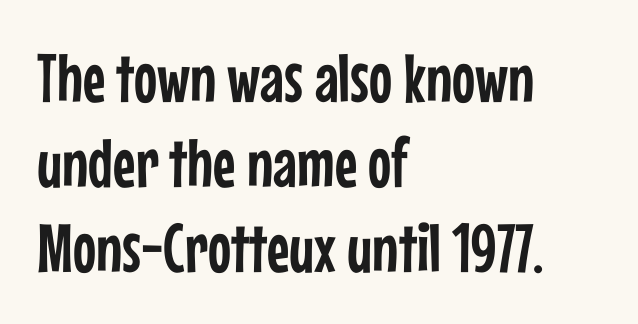
Q: Is the text italic (slanted)? A: No, it is upright.
Q: Is the typeface a serif or a sans-serif typeface? A: Sans-serif.
Q: Is the text underlined? A: No.
Q: How is the paragraph aligned? A: Left-aligned.
Q: Is the spacing between letters normal or unusually wide? A: Normal.
Q: Width (condensed, normal, or wide)? A: Condensed.
Q: Stroke contrast? A: Low.
Q: x-height? A: Medium.
Q: Monospaced? A: No.
